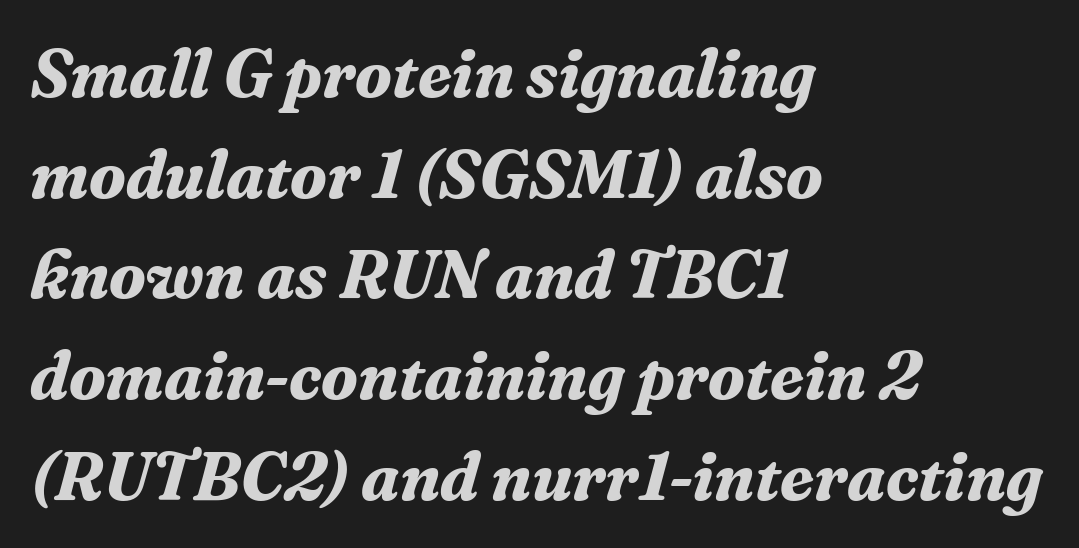
Q: Is the text bold? A: Yes.
Q: Is the text italic (slanted)? A: Yes, it leans right by about 16 degrees.
Q: Is the typeface a serif or a sans-serif typeface? A: Serif.
Q: Is the text underlined? A: No.
Q: How is the paragraph aligned? A: Left-aligned.
Q: Is the spacing between letters normal or unusually wide? A: Normal.
Q: Is the spacing between lines tight, normal or loose? A: Normal.
Q: Width (condensed, normal, or wide)? A: Normal.
Q: Stroke contrast? A: Medium.
Q: x-height? A: Medium.
Q: Monospaced? A: No.
